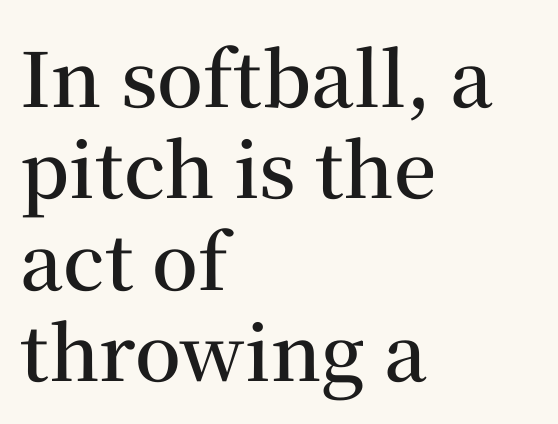
{"serif": "yes", "italic": "no", "bold": "semi", "weight": "semibold", "width": "normal", "stroke_contrast": "medium", "x_height": "medium", "monospaced": "no", "underline": "no", "align": "left", "line_spacing_ratio": 1.22, "letter_spacing": "normal", "letter_spacing_em": 0.0, "glyph_px": 75}
